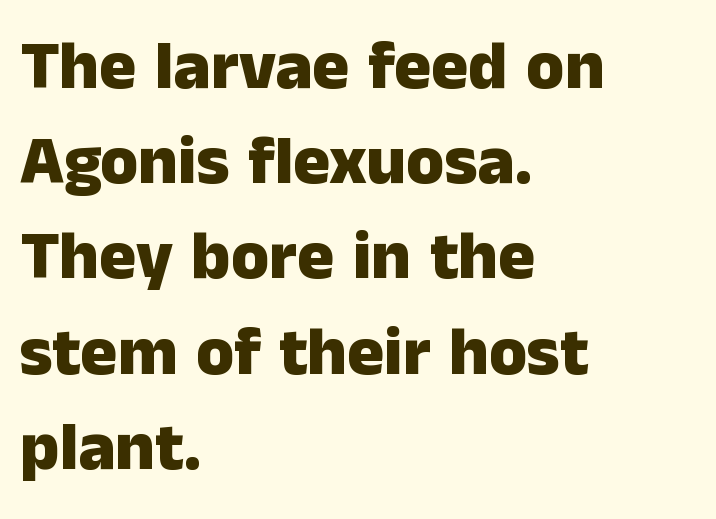
Q: Is the text bold? A: Yes.
Q: Is the text italic (slanted)? A: No, it is upright.
Q: Is the typeface a serif or a sans-serif typeface? A: Sans-serif.
Q: Is the text underlined? A: No.
Q: How is the paragraph aligned? A: Left-aligned.
Q: Is the spacing between letters normal or unusually wide? A: Normal.
Q: Is the spacing between lines tight, normal or loose? A: Normal.
Q: Width (condensed, normal, or wide)? A: Normal.
Q: Stroke contrast? A: Low.
Q: x-height? A: Medium.
Q: Monospaced? A: No.
